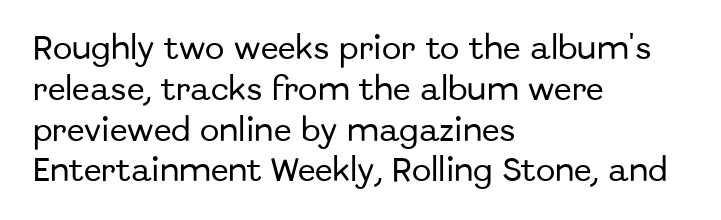
{"italic": "no", "underline": "no", "align": "left", "line_spacing": "normal", "line_spacing_ratio": 1.57, "letter_spacing": "normal", "letter_spacing_em": 0.0, "glyph_px": 26}
